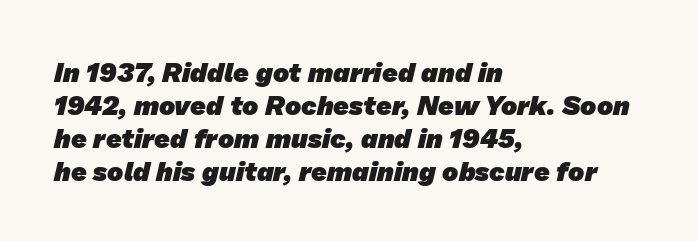
The typesetter chose a ragged-right arrangement here. Quick note: underline off. Here the glyphs are tracked normally, forming tight word shapes. On the weight axis this lands at bold, roughly 700.
